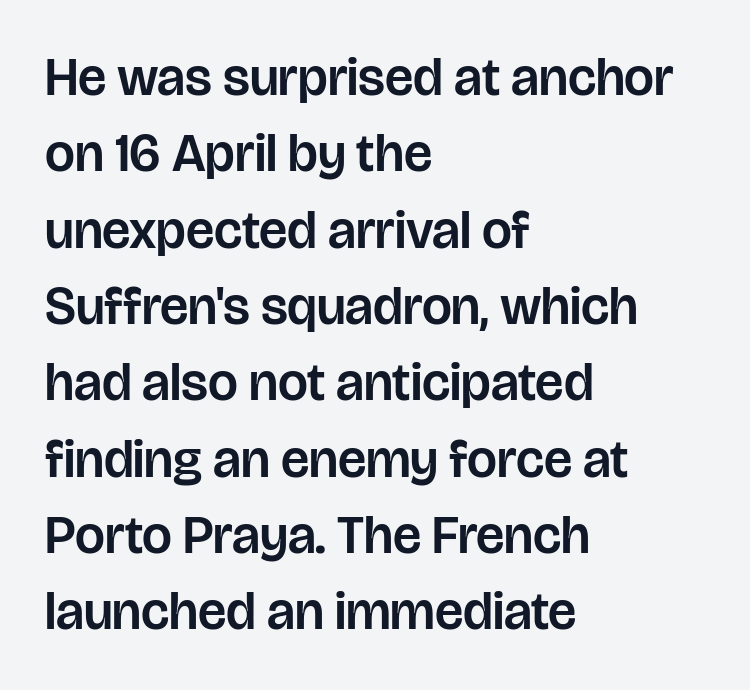
The image shows 53 px sans-serif type, upright; set left-aligned, normal line spacing (1.44x), normal letter spacing, not underlined; low stroke contrast and a large x-height.
